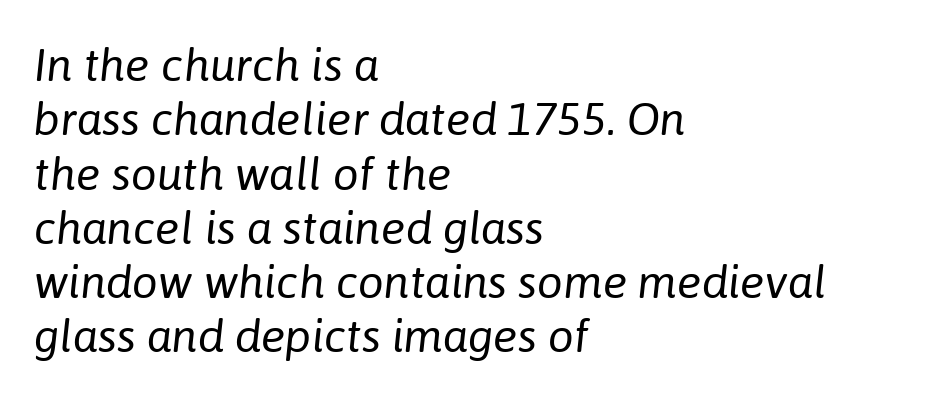
{"italic": "yes", "lean": "right", "slant_degrees": 6, "bold": "no", "weight": "regular", "width": "normal", "stroke_contrast": "low", "x_height": "medium", "monospaced": "no", "underline": "no", "align": "left", "line_spacing_ratio": 1.18, "letter_spacing": "normal", "letter_spacing_em": 0.0, "glyph_px": 46}
